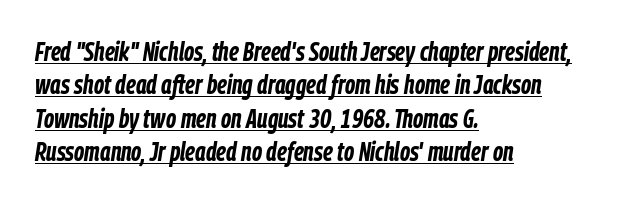
The image shows 26 px bold type, italic (leaning right); set left-aligned, normal line spacing (1.28x), normal letter spacing, underlined.
